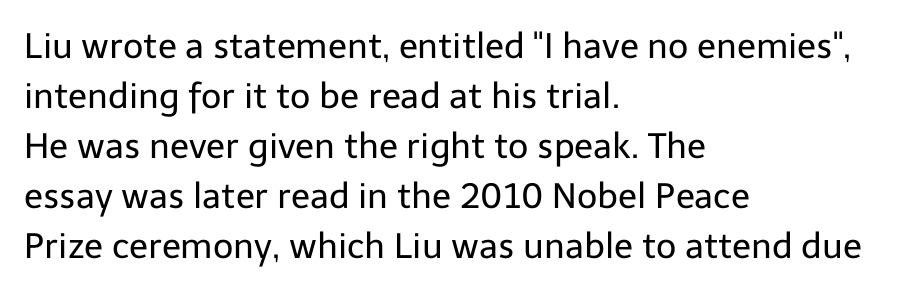
Q: Is the text bold? A: No.
Q: Is the text italic (slanted)? A: No, it is upright.
Q: Is the typeface a serif or a sans-serif typeface? A: Sans-serif.
Q: Is the text underlined? A: No.
Q: How is the paragraph aligned? A: Left-aligned.
Q: Is the spacing between letters normal or unusually wide? A: Normal.
Q: Is the spacing between lines tight, normal or loose? A: Normal.
Q: Width (condensed, normal, or wide)? A: Normal.
Q: Stroke contrast? A: Low.
Q: x-height? A: Medium.
Q: Monospaced? A: No.
